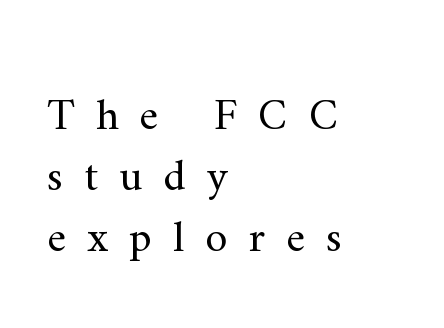
The image shows 45 px regular-weight serif type, upright; set left-aligned, normal line spacing (1.36x), unusually wide letter spacing (+0.47 em), not underlined; medium stroke contrast and a small x-height.
